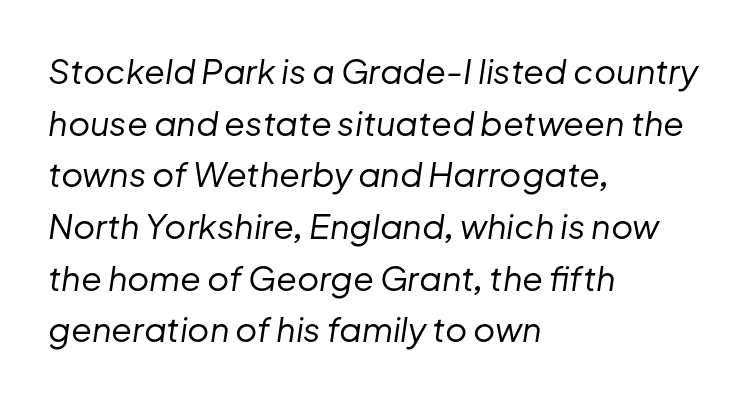
The image shows 34 px regular-weight type, italic (leaning right); set left-aligned, normal line spacing (1.52x), normal letter spacing, not underlined; low stroke contrast and a medium x-height.
